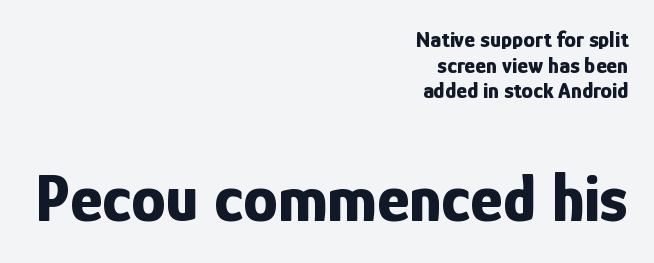
Q: Is the text bold? A: Yes.
Q: Is the text italic (slanted)? A: No, it is upright.
Q: Is the typeface a serif or a sans-serif typeface? A: Sans-serif.
Q: Is the text underlined? A: No.
Q: How is the paragraph aligned? A: Right-aligned.
Q: Is the spacing between letters normal or unusually wide? A: Normal.
Q: Is the spacing between lines tight, normal or loose? A: Tight.
Q: Which block of text is set in a larger size, the first (top) or the second (bottom)? A: The second (bottom) one.
Q: Width (condensed, normal, or wide)? A: Condensed.
Q: Stroke contrast? A: Low.
Q: x-height? A: Medium.
Q: Monospaced? A: No.
